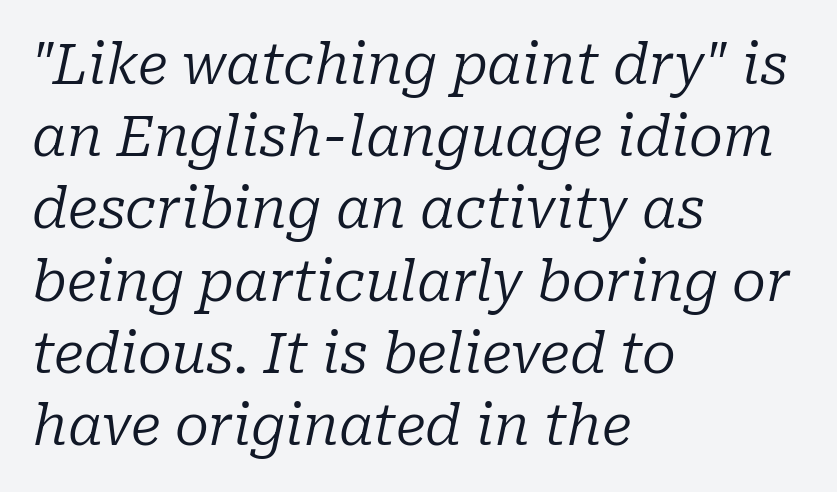
These lines are composed in type with serifs. Glance below the letters and you will spot only blank space. Reading down the column, the eye jumps a familiar distance to each next line. Caption: standard tracking, unaltered.
